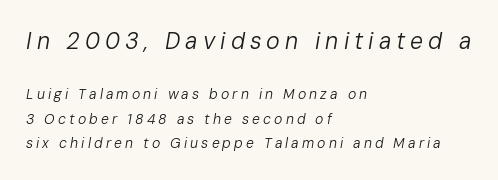
The image shows 23 px text type, italic (leaning right); set left-aligned, line spacing 1.76x, unusually wide letter spacing (+0.22 em), not underlined; the first (top) block is 1.64x larger.
